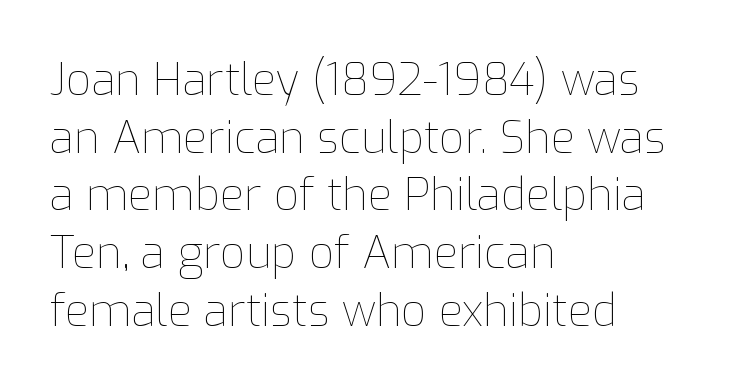
Does the lettering tilt? It doesn't — this is upright. The text block is weighted toward the left margin, trailing off unevenly rightward. Here the designer chose a conventional face with non-uniform glyph widths. Check the space under the baseline: it is left empty.
